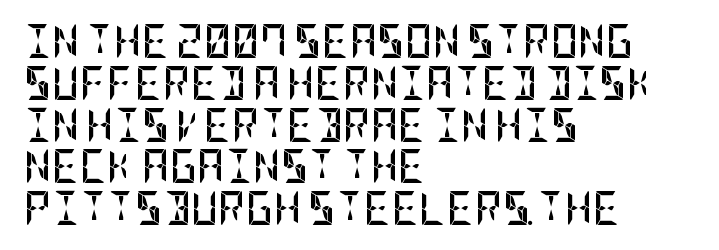
The image shows 34 px semibold, condensed sans-serif type, upright; set left-aligned, line spacing 1.23x, normal letter spacing, not underlined; low stroke contrast and a large x-height.
